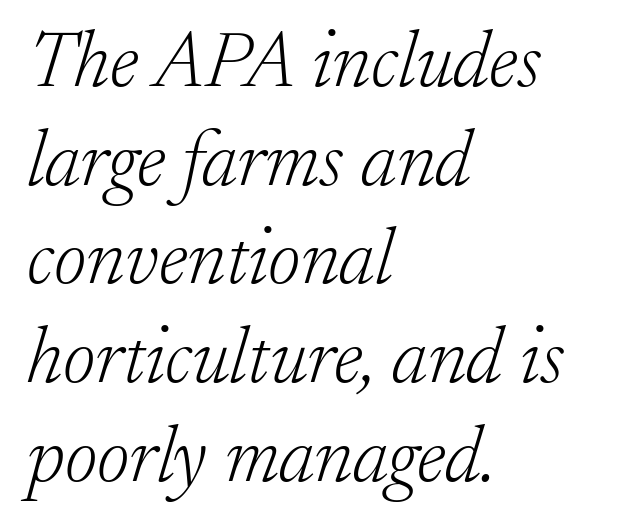
{"serif": "yes", "italic": "yes", "lean": "right", "slant_degrees": 17, "bold": "no", "weight": "light", "width": "normal", "stroke_contrast": "low", "x_height": "small", "monospaced": "no", "underline": "no", "align": "left", "line_spacing": "normal", "line_spacing_ratio": 1.25, "letter_spacing": "normal", "letter_spacing_em": 0.0, "glyph_px": 79}
